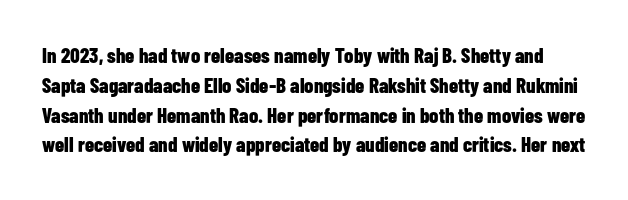
{"italic": "no", "bold": "yes", "underline": "no", "line_spacing": "normal", "line_spacing_ratio": 1.42, "letter_spacing": "normal", "letter_spacing_em": 0.0, "glyph_px": 21}
